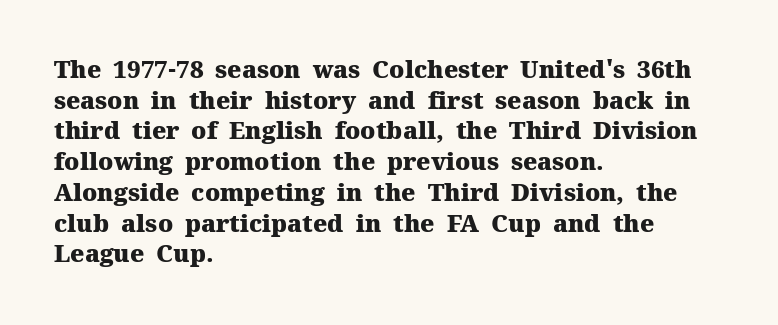
Summary of weight: heavy, a full bold. Tracking value appears to be zero — textbook default spacing. No italicization has been applied; the sample stays upright. The words here are not underlined. A normal amount of white space separates one row of letters from the next.
